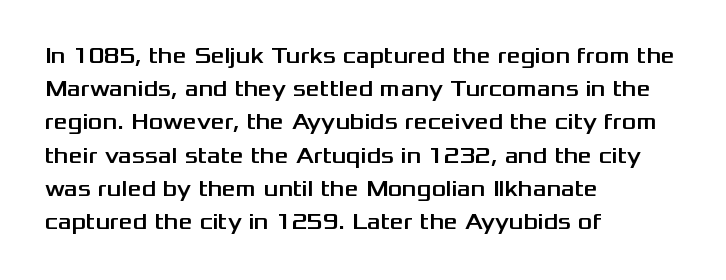
The image shows 22 px text type, upright; set left-aligned, normal line spacing (1.51x), normal letter spacing, not underlined.
